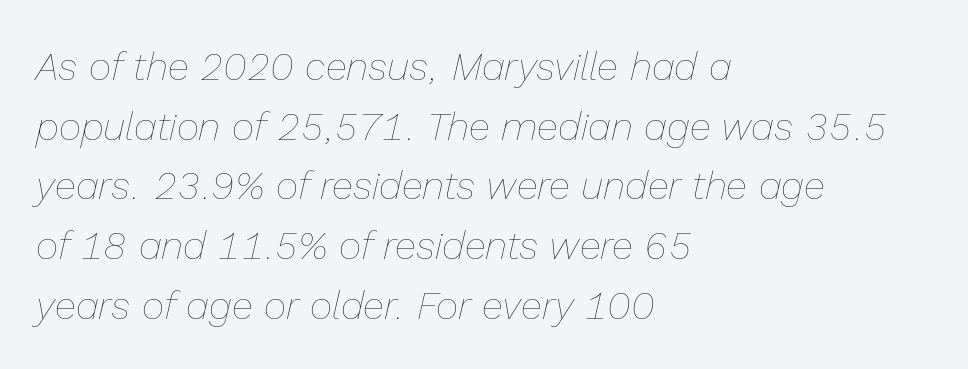
The image shows 39 px thin type, italic (leaning right); set left-aligned, normal line spacing (1.53x), normal letter spacing, not underlined; low stroke contrast and a medium x-height.
